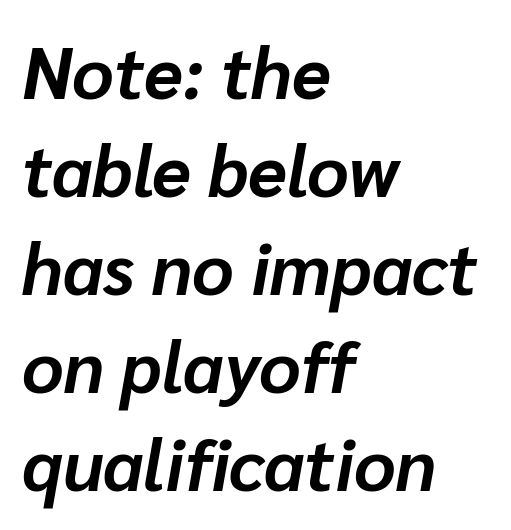
Short and long lines alike share a common starting point at left. Characters follow at the spacing the type designer built in. Is this a fixed-width face? No — the glyphs have proportional, varying widths. The glyphs have the mass of a bold cut. Slant detected: the letters are inclined. Letters rest on an invisible, unmarked baseline.
